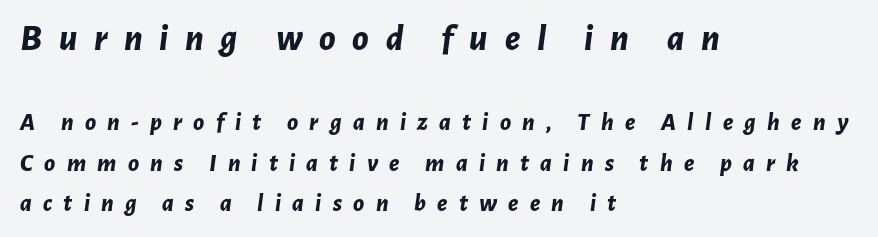
{"italic": "yes", "lean": "right", "slant_degrees": 7, "bold": "yes", "weight": "bold", "width": "normal", "stroke_contrast": "low", "x_height": "medium", "monospaced": "no", "underline": "no", "align": "left", "line_spacing": "normal", "line_spacing_ratio": 1.63, "letter_spacing": "wide", "letter_spacing_em": 0.45, "larger_block": "first", "size_ratio": 1.48, "glyph_px": 37}
